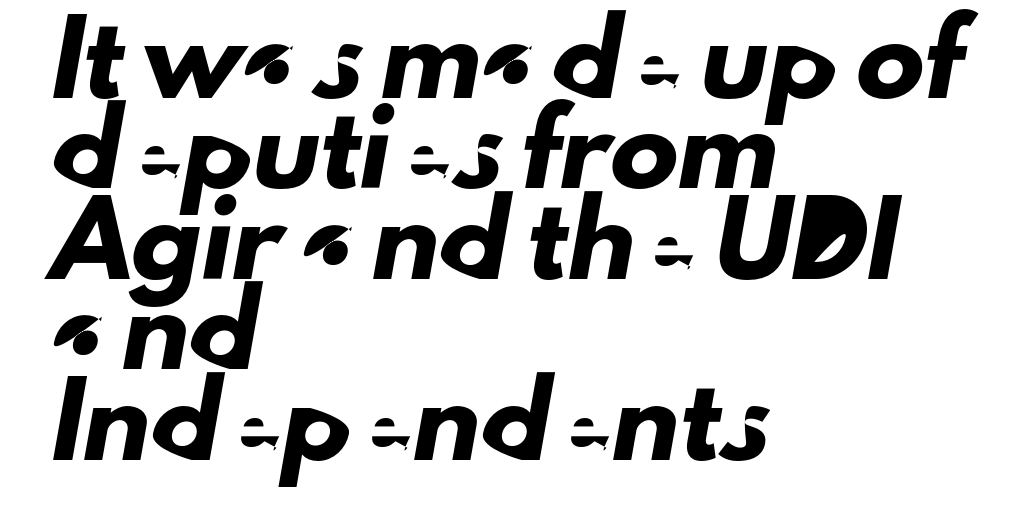
The image shows 68 px sans-serif type; set left-aligned, normal line spacing (1.33x), normal letter spacing, not underlined; low stroke contrast and a small x-height.
